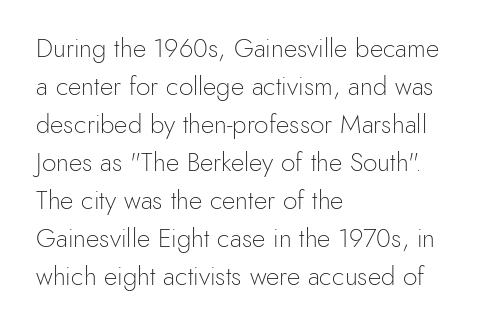
{"italic": "no", "bold": "no", "underline": "no", "align": "left", "line_spacing": "normal", "line_spacing_ratio": 1.46, "letter_spacing": "normal", "letter_spacing_em": 0.0, "glyph_px": 26}
